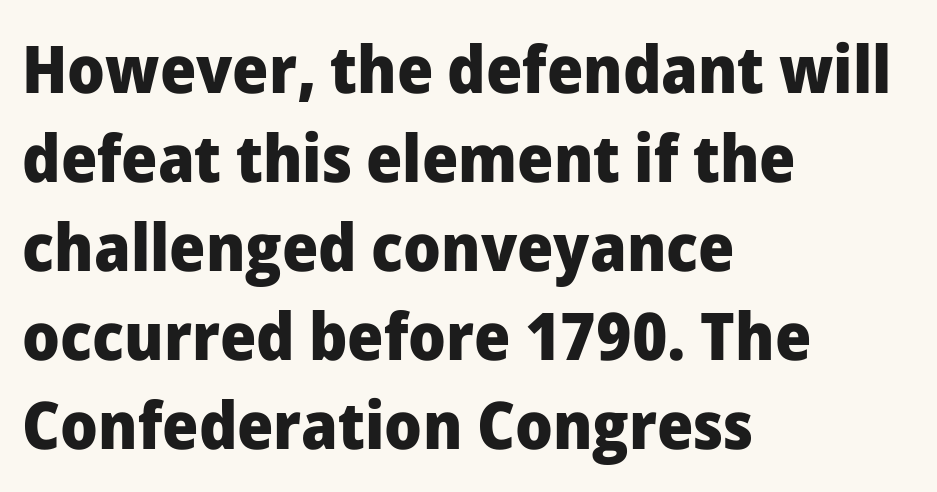
The image shows 66 px heavy sans-serif type, upright; set left-aligned, normal line spacing (1.35x), normal letter spacing, not underlined; low stroke contrast and a medium x-height.
